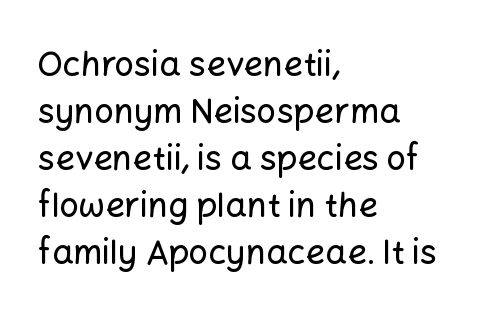
The designer left line spacing at the default. Think of a printed novel: that variable character pitch is what you see here. Ordinary non-slanted type is in use. Words float on clear page, feet unadorned.
